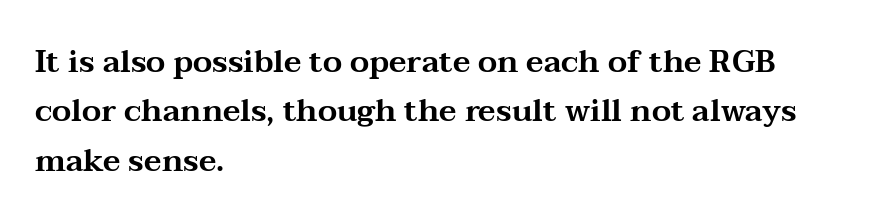
{"serif": "yes", "italic": "no", "width": "wide", "stroke_contrast": "medium", "x_height": "medium", "monospaced": "no", "underline": "no", "align": "left", "line_spacing": "normal", "line_spacing_ratio": 1.59, "letter_spacing": "normal", "letter_spacing_em": 0.0, "glyph_px": 31}
